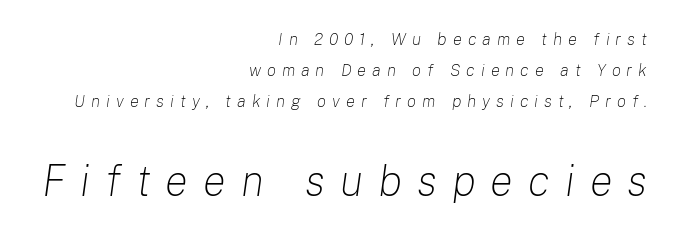
Q: Is the text bold? A: No.
Q: Is the text italic (slanted)? A: Yes, it leans right by about 8 degrees.
Q: Is the text underlined? A: No.
Q: How is the paragraph aligned? A: Right-aligned.
Q: Is the spacing between letters normal or unusually wide? A: Unusually wide.
Q: Which block of text is set in a larger size, the first (top) or the second (bottom)? A: The second (bottom) one.
Q: Width (condensed, normal, or wide)? A: Normal.
Q: Stroke contrast? A: Low.
Q: x-height? A: Medium.
Q: Monospaced? A: No.
